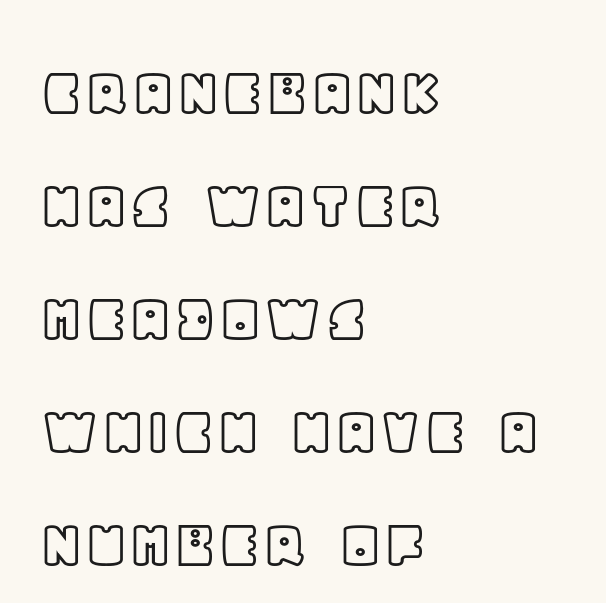
The image shows 72 px text type, upright; set left-aligned, normal line spacing (1.57x), normal letter spacing, not underlined; a large x-height.
